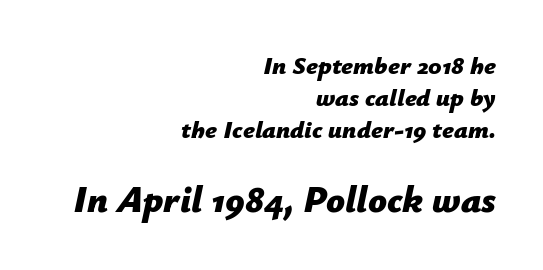
{"italic": "yes", "lean": "right", "slant_degrees": 12, "bold": "yes", "weight": "bold", "width": "normal", "stroke_contrast": "low", "x_height": "medium", "monospaced": "no", "underline": "no", "align": "right", "line_spacing": "normal", "line_spacing_ratio": 1.28, "letter_spacing": "normal", "letter_spacing_em": 0.0, "larger_block": "second", "size_ratio": 1.48, "glyph_px": 37}
